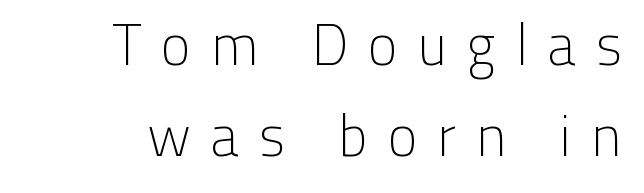
The image shows 58 px light sans-serif type, upright; set right-aligned, normal line spacing (1.57x), unusually wide letter spacing (+0.32 em), not underlined; low stroke contrast and a medium x-height.
